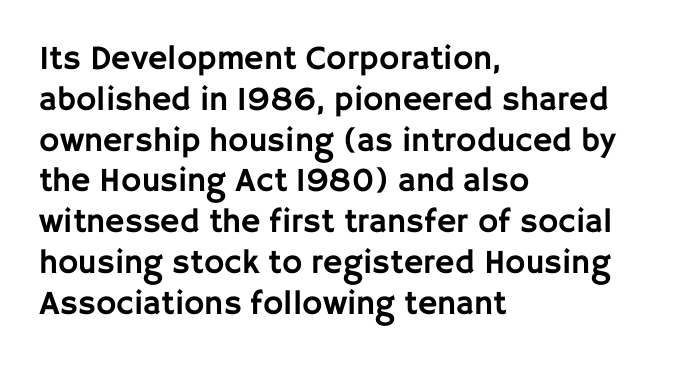
Q: Is the text italic (slanted)? A: No, it is upright.
Q: Is the typeface a serif or a sans-serif typeface? A: Sans-serif.
Q: Is the text underlined? A: No.
Q: How is the paragraph aligned? A: Left-aligned.
Q: Is the spacing between letters normal or unusually wide? A: Normal.
Q: Width (condensed, normal, or wide)? A: Normal.
Q: Stroke contrast? A: Low.
Q: x-height? A: Large.
Q: Monospaced? A: No.
